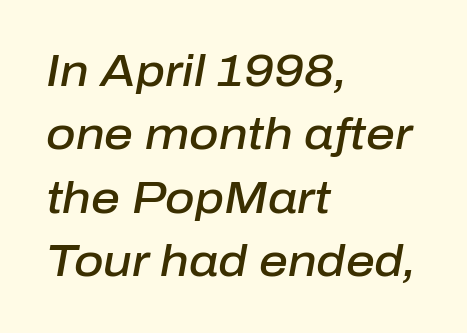
The image shows 45 px semibold type, italic (leaning right); set left-aligned, normal line spacing (1.41x), normal letter spacing, not underlined; low stroke contrast and a medium x-height.
